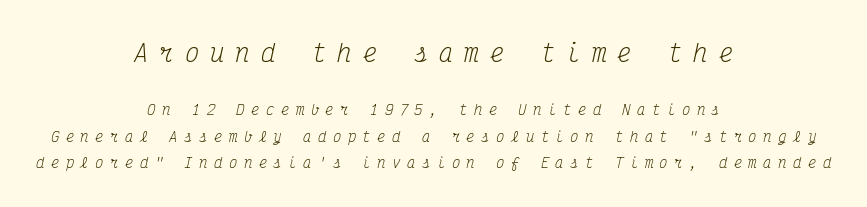
Bare-footed words on every line. Whoever set this made the first block the dominant, larger element. You can tell it's italic because the verticals aren't actually vertical. The rendering positions every line midway between the sides. Weight: in the light-to-regular range. Observe the wide spacing: letters keep a clear distance from each other.
